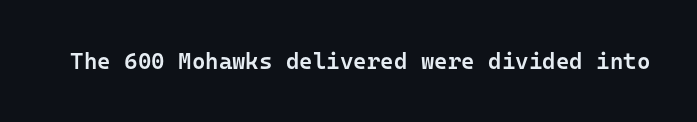
No extra tracking has been applied to these lines. The area under the type is left untouched. Weight: semibold (demi). If you drew a line through each stem, it would be perfectly vertical.
